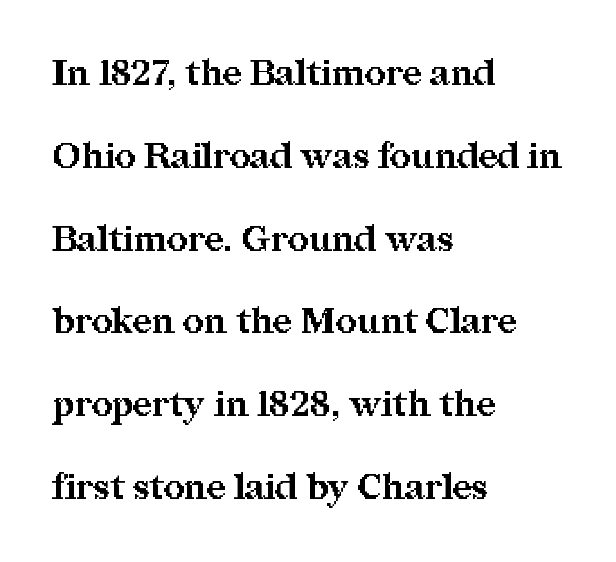
Q: Is the text bold? A: Yes.
Q: Is the text italic (slanted)? A: No, it is upright.
Q: Is the typeface a serif or a sans-serif typeface? A: Serif.
Q: Is the text underlined? A: No.
Q: How is the paragraph aligned? A: Left-aligned.
Q: Is the spacing between letters normal or unusually wide? A: Normal.
Q: Is the spacing between lines tight, normal or loose? A: Loose.
Q: Width (condensed, normal, or wide)? A: Normal.
Q: Stroke contrast? A: Medium.
Q: x-height? A: Medium.
Q: Monospaced? A: No.
